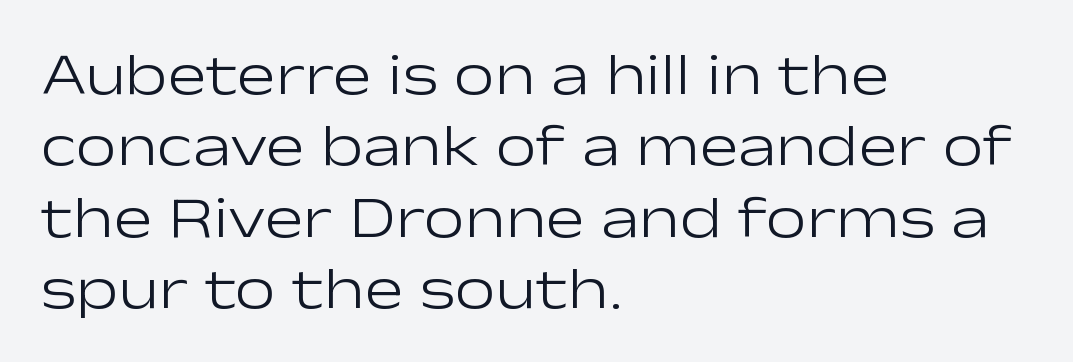
Q: Is the text bold? A: No.
Q: Is the text italic (slanted)? A: No, it is upright.
Q: Is the typeface a serif or a sans-serif typeface? A: Sans-serif.
Q: Is the text underlined? A: No.
Q: How is the paragraph aligned? A: Left-aligned.
Q: Is the spacing between letters normal or unusually wide? A: Normal.
Q: Width (condensed, normal, or wide)? A: Wide.
Q: Stroke contrast? A: Low.
Q: x-height? A: Medium.
Q: Monospaced? A: No.
